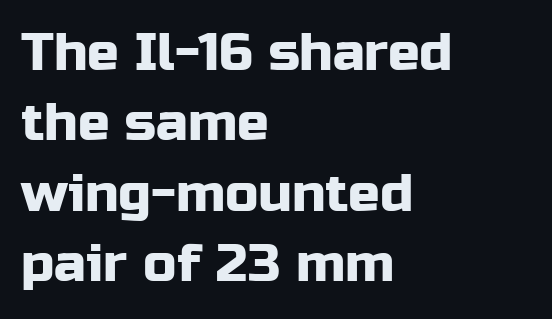
Interline gaps are of average width in this sample. Is this a sans? Yes — the strokes have no serifs. Varying glyph widths throughout — classic text-font behaviour. Every character sits straight up, as roman type does. Caption: multi-line text, flush left, ragged right.
